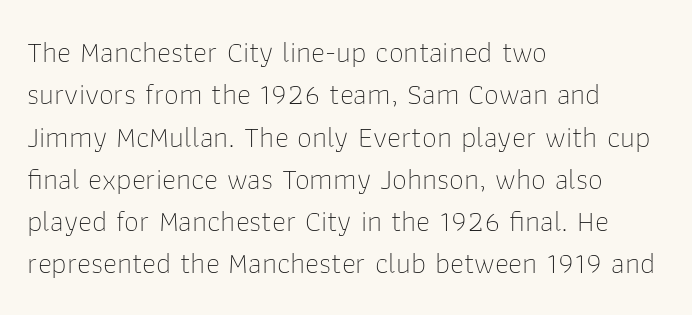
Notice how descenders clear the ascenders below comfortably — that's standard leading. Note: no serifs on the glyphs. Quick note: not italic, upright. Each word holds together tightly as a unit, with standard inter-letter gaps.
